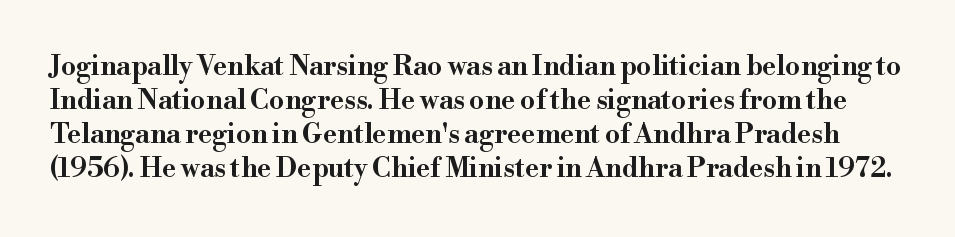
The image shows 27 px text type, upright; set normal line spacing (1.26x), normal letter spacing, not underlined.
